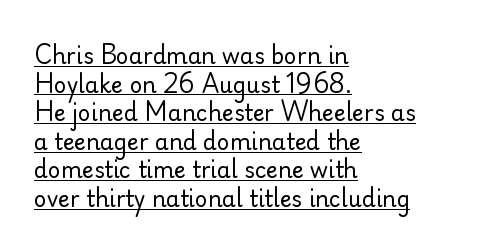
Students, observe the line beneath the letters — that is underlining. Line starts are locked; line ends wander. The vertical gap from one line to the next is medium. The lettering holds an erect, upright posture throughout. The passage shown has conventional tracking throughout. The letters look calm and open, with moderate or lighter stems.
